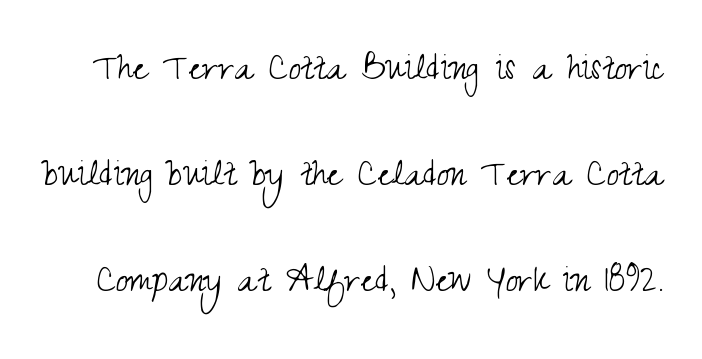
Q: Is the text bold? A: No.
Q: Is the text italic (slanted)? A: No, it is upright.
Q: Is the typeface a serif or a sans-serif typeface? A: Sans-serif.
Q: Is the text underlined? A: No.
Q: Is the spacing between letters normal or unusually wide? A: Normal.
Q: Is the spacing between lines tight, normal or loose? A: Loose.
Q: Width (condensed, normal, or wide)? A: Condensed.
Q: Stroke contrast? A: Medium.
Q: x-height? A: Small.
Q: Monospaced? A: No.
